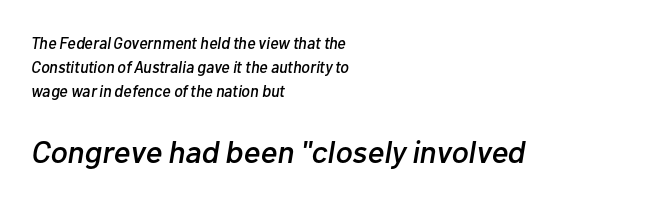
The image shows 32 px text type, italic (leaning right); set left-aligned, normal line spacing (1.49x), normal letter spacing, not underlined; the second (bottom) block is 2.0x larger; low stroke contrast and a medium x-height.
